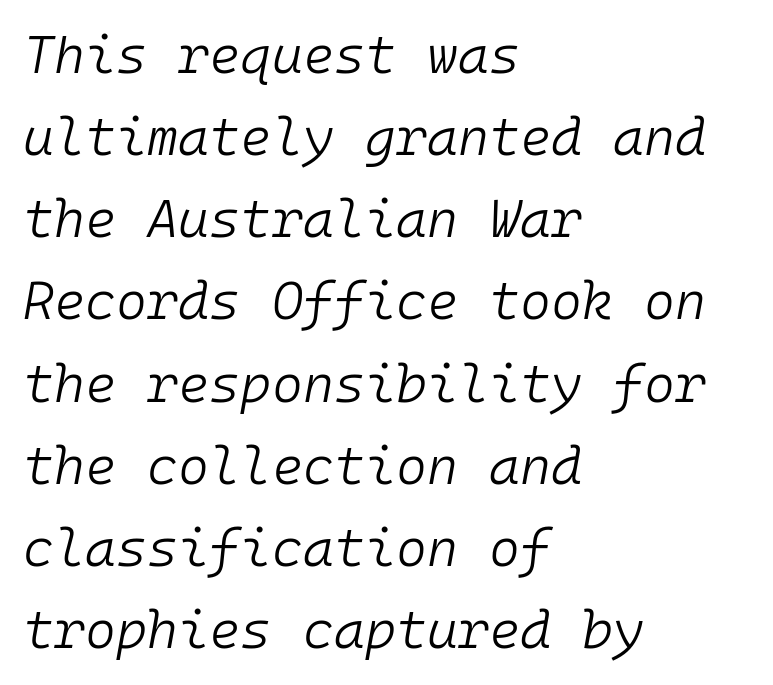
Unmarked baselines from the first word to the last. Italic? Definitely — the glyphs are oblique. No extra tracking has been applied to these lines. Spacing verdict: monospaced, one width for all characters. No extra ink here — the face is not bold.
